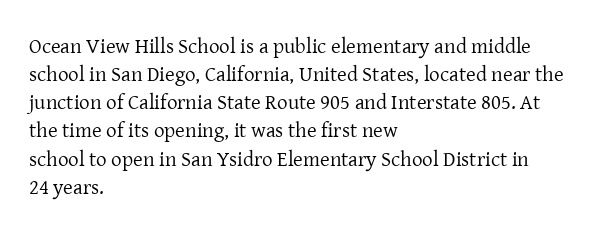
Q: Is the text bold? A: No.
Q: Is the text italic (slanted)? A: No, it is upright.
Q: Is the text underlined? A: No.
Q: How is the paragraph aligned? A: Left-aligned.
Q: Is the spacing between letters normal or unusually wide? A: Normal.
Q: Is the spacing between lines tight, normal or loose? A: Normal.
